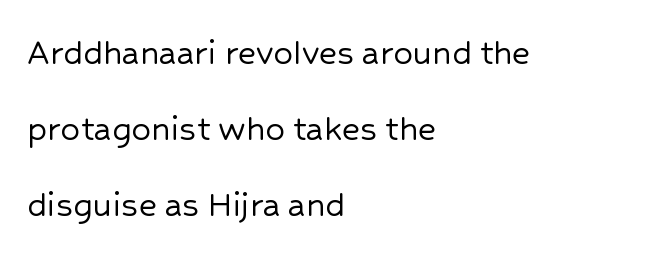
Q: Is the text italic (slanted)? A: No, it is upright.
Q: Is the typeface a serif or a sans-serif typeface? A: Sans-serif.
Q: Is the text underlined? A: No.
Q: How is the paragraph aligned? A: Left-aligned.
Q: Is the spacing between letters normal or unusually wide? A: Normal.
Q: Is the spacing between lines tight, normal or loose? A: Loose.
Q: Width (condensed, normal, or wide)? A: Normal.
Q: Stroke contrast? A: Low.
Q: x-height? A: Medium.
Q: Monospaced? A: No.
